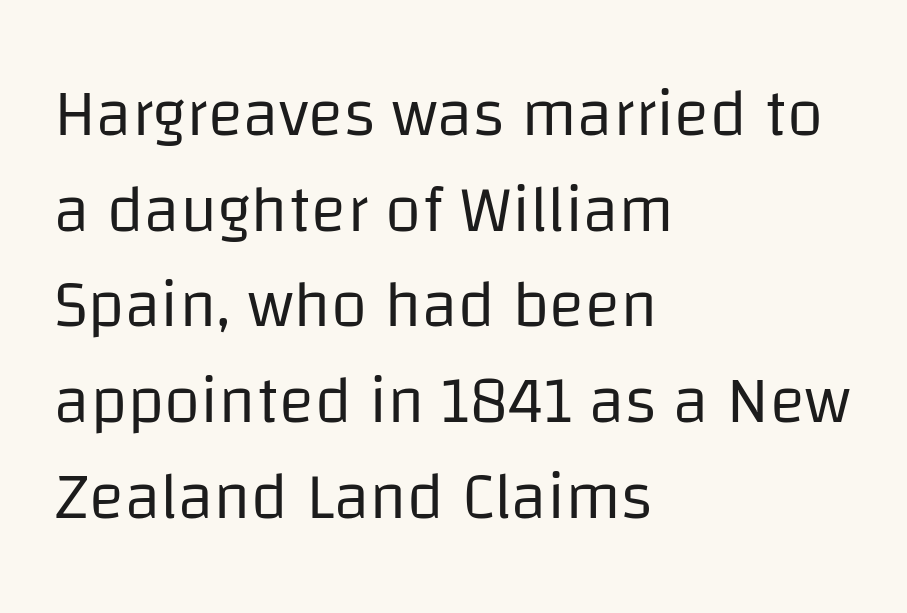
Q: Is the text bold? A: No.
Q: Is the text italic (slanted)? A: No, it is upright.
Q: Is the typeface a serif or a sans-serif typeface? A: Sans-serif.
Q: Is the text underlined? A: No.
Q: How is the paragraph aligned? A: Left-aligned.
Q: Is the spacing between letters normal or unusually wide? A: Normal.
Q: Is the spacing between lines tight, normal or loose? A: Normal.
Q: Width (condensed, normal, or wide)? A: Normal.
Q: Stroke contrast? A: Low.
Q: x-height? A: Large.
Q: Monospaced? A: No.
